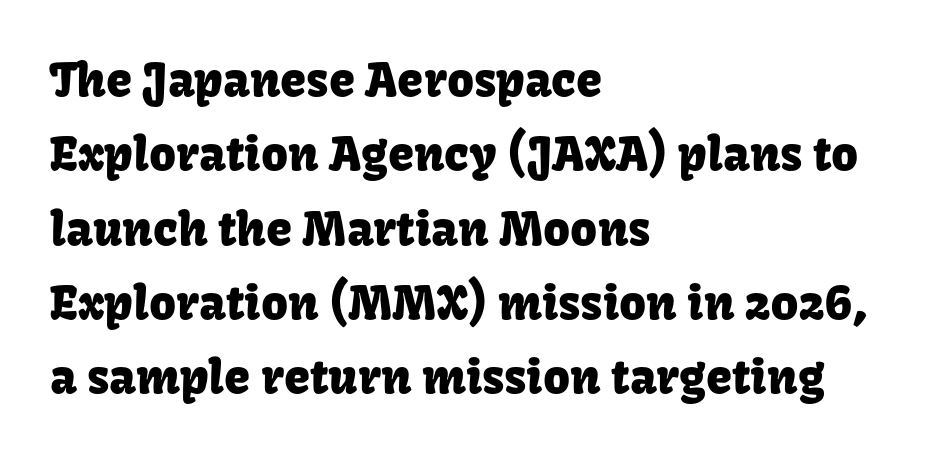
These lines are set flush left with a ragged right edge. This sample has the flowing, uneven cadence of proportional lettering. Each word holds together tightly as a unit, with standard inter-letter gaps. Descender tails drop into unmarked territory.
